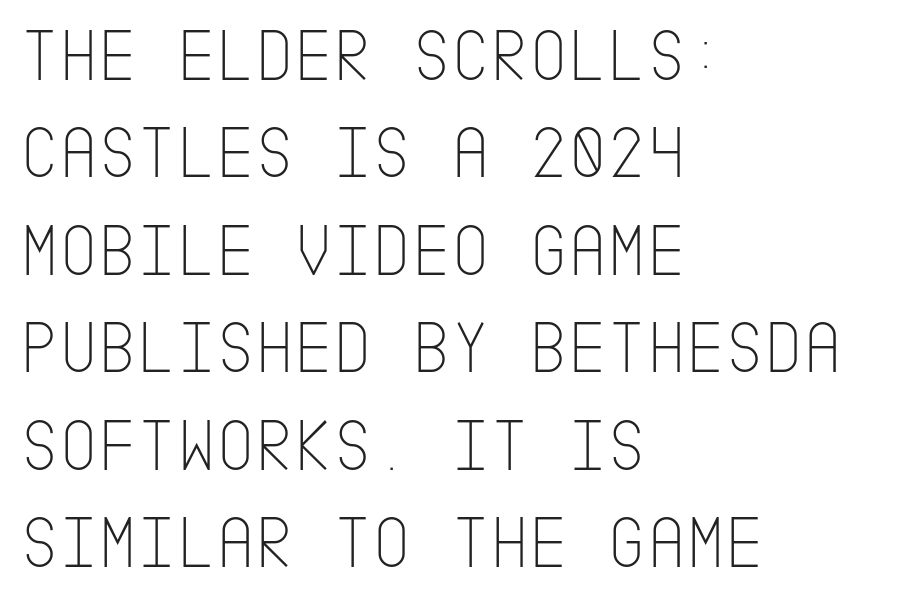
The image shows 75 px thin, condensed sans-serif type, upright; set left-aligned, normal line spacing (1.3x), normal letter spacing, not underlined; low stroke contrast and a large x-height.
